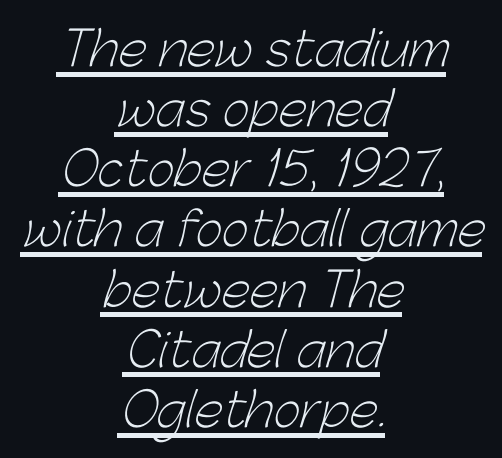
Q: Is the text bold? A: No.
Q: Is the typeface a serif or a sans-serif typeface? A: Sans-serif.
Q: Is the text underlined? A: Yes.
Q: How is the paragraph aligned? A: Centered.
Q: Is the spacing between letters normal or unusually wide? A: Normal.
Q: Is the spacing between lines tight, normal or loose? A: Normal.
Q: Width (condensed, normal, or wide)? A: Normal.
Q: Stroke contrast? A: Low.
Q: x-height? A: Medium.
Q: Monospaced? A: No.
